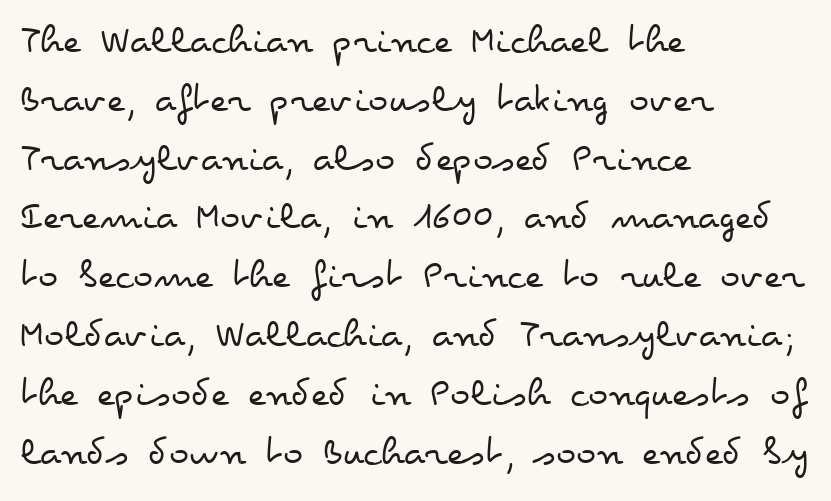
The foot of each line stays bare and open. Nothing unusual about the tracking: characters are spaced as the font intends. The compositor pushed each line to the left boundary. Does the leading feel generous? No, just average. Compared with a typical body face, this is equally light or lighter still.
